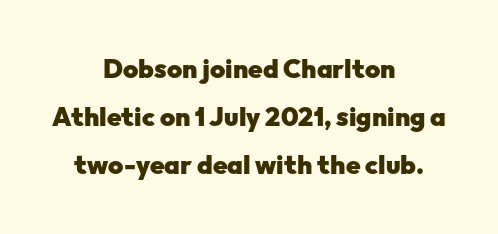
The image shows 26 px bold type, upright; set centered, line spacing 1.85x, normal letter spacing, not underlined.
